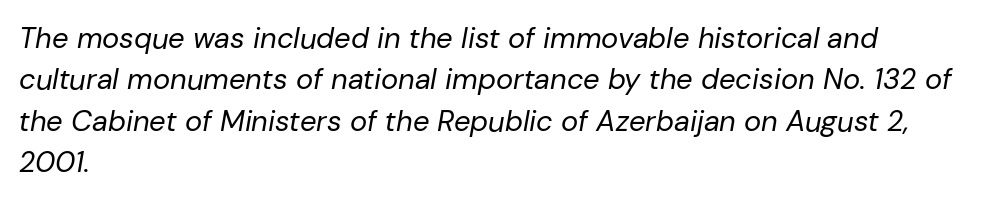
The image shows 29 px regular-weight type, italic (leaning right); set left-aligned, normal line spacing (1.43x), normal letter spacing, not underlined; low stroke contrast and a medium x-height.
